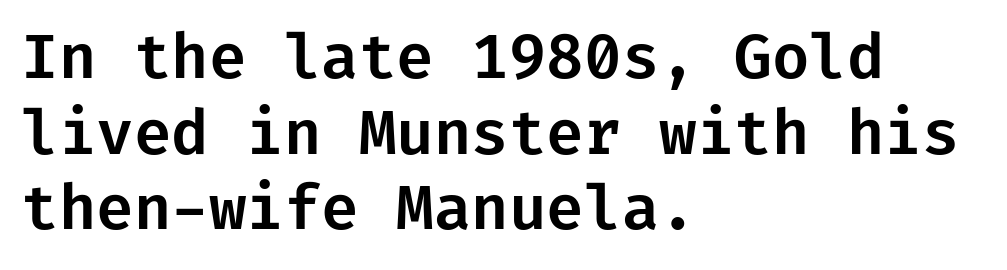
The image shows 61 px sans-serif type, upright; set left-aligned, line spacing 1.24x, normal letter spacing, not underlined; low stroke contrast and a medium x-height.
